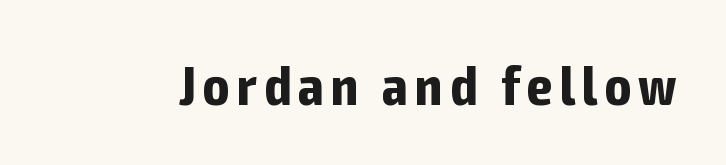
Every letter is thick-stroked: bold, no question. It's the straight-up-and-down kind of type. Note the varied advance widths — an 'i' is clearly narrower than an 'm'. In terms of letterform style, serifs are entirely absent. Lines of text with bare space underneath.
